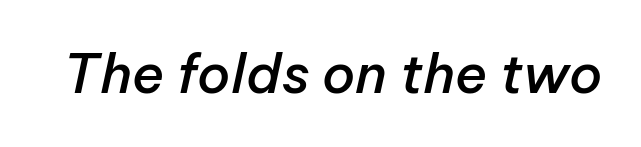
The image shows 54 px semibold type, italic (leaning right); set normal letter spacing, not underlined; low stroke contrast and a medium x-height.
